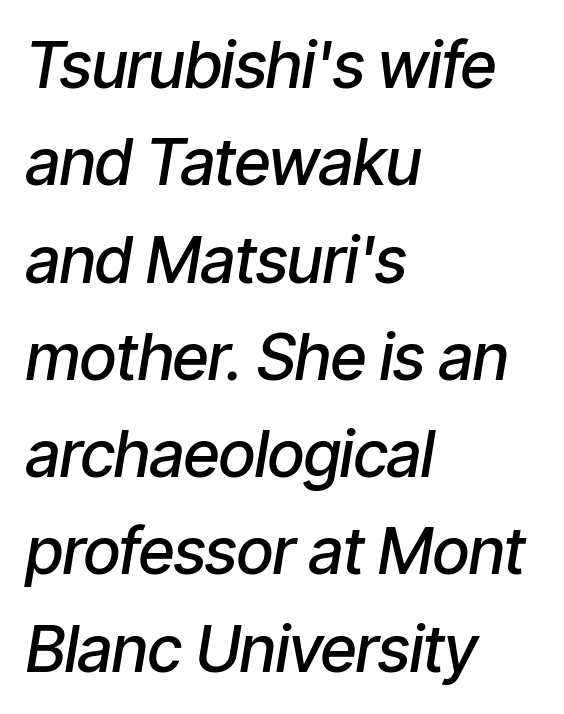
Q: Is the text bold? A: Semi-bold.
Q: Is the text italic (slanted)? A: Yes, it leans right by about 9 degrees.
Q: Is the text underlined? A: No.
Q: How is the paragraph aligned? A: Left-aligned.
Q: Is the spacing between letters normal or unusually wide? A: Normal.
Q: Is the spacing between lines tight, normal or loose? A: Normal.
Q: Width (condensed, normal, or wide)? A: Condensed.
Q: Stroke contrast? A: Low.
Q: x-height? A: Medium.
Q: Monospaced? A: No.
